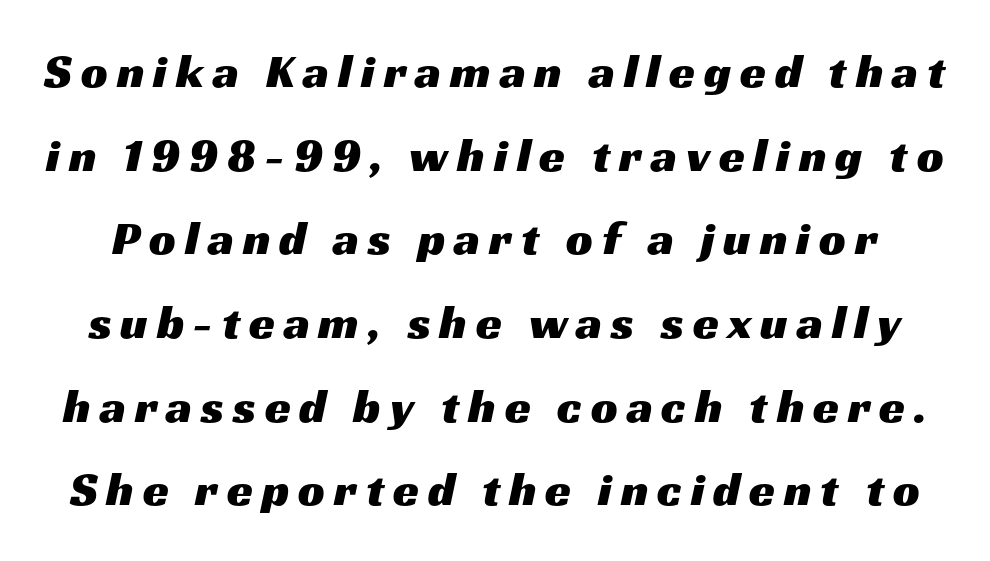
Type without underlining. A typesetter would label this face a sans. Do the characters align in a grid? No, the font is proportional.
